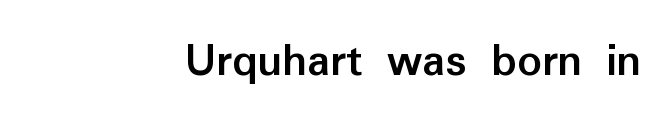
The tracking reads as untouched default to a designer's eye. Letters rest on an invisible, unmarked baseline. These lines are composed in type without serifs. One-word summary of the alignment: right. You could not count columns in this text — the font is proportionally spaced. The type sits square on the baseline with zero lean.
